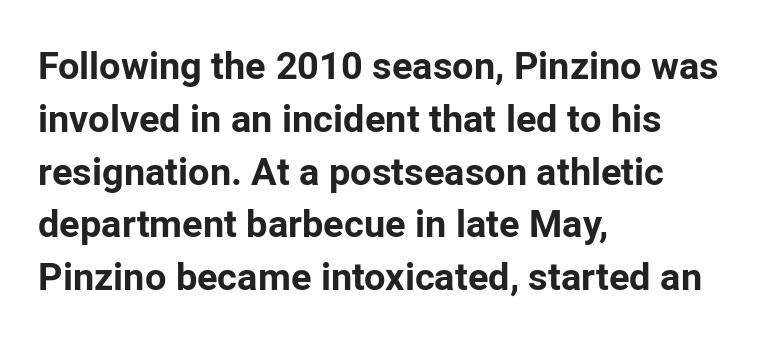
The image shows 38 px bold sans-serif type, upright; set left-aligned, normal line spacing (1.39x), normal letter spacing, not underlined; low stroke contrast and a medium x-height.
